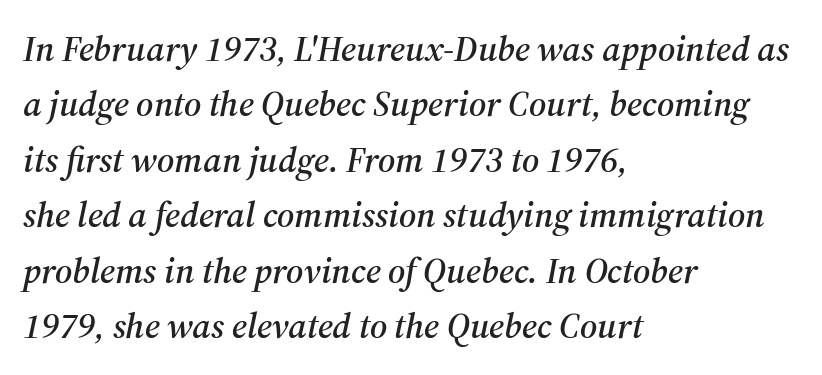
Q: Is the text italic (slanted)? A: Yes, it leans right by about 12 degrees.
Q: Is the typeface a serif or a sans-serif typeface? A: Serif.
Q: Is the text underlined? A: No.
Q: How is the paragraph aligned? A: Left-aligned.
Q: Is the spacing between letters normal or unusually wide? A: Normal.
Q: Is the spacing between lines tight, normal or loose? A: Normal.
Q: Width (condensed, normal, or wide)? A: Normal.
Q: Stroke contrast? A: Medium.
Q: x-height? A: Medium.
Q: Monospaced? A: No.
